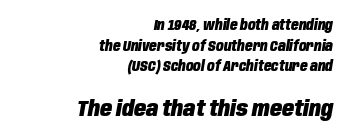
Inter-character spacing is left at the font's built-in metrics. Compared with an ordinary text face, these strokes are far heavier — a full bold. Bare-footed words on every line. These lines were composed using italics. Leading matches the norm, producing a regular column.
